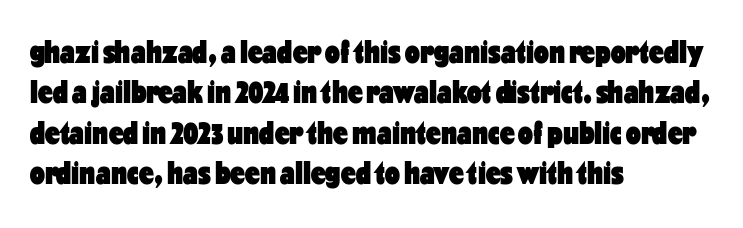
Italic? Not at all — the glyphs are vertical. The rendering uses a bold face; every stroke is thick and dark. These lines are set flush left with a ragged right edge. This sample uses a sans-serif face. The passage shown has conventional tracking throughout. Clear beneath every line of the passage.
